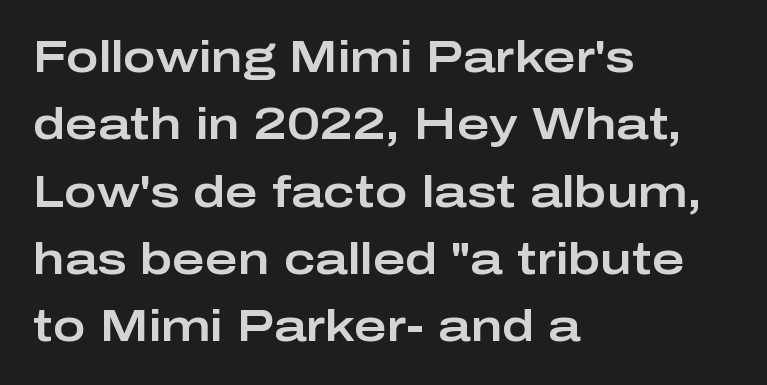
{"serif": "no", "italic": "no", "width": "wide", "stroke_contrast": "low", "x_height": "medium", "monospaced": "no", "underline": "no", "align": "left", "line_spacing": "normal", "line_spacing_ratio": 1.53, "letter_spacing": "normal", "letter_spacing_em": 0.0, "glyph_px": 44}
